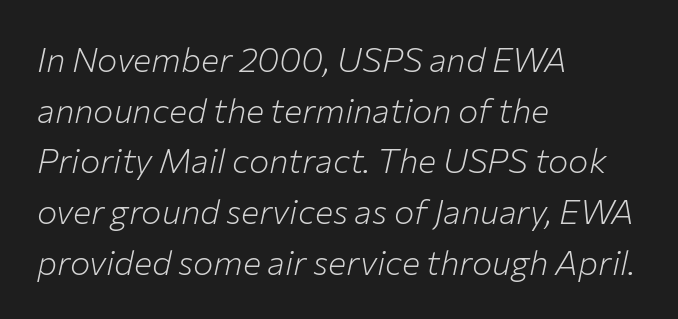
{"italic": "yes", "lean": "right", "slant_degrees": 12, "bold": "no", "weight": "light", "width": "normal", "stroke_contrast": "low", "x_height": "medium", "monospaced": "no", "underline": "no", "align": "left", "line_spacing": "normal", "line_spacing_ratio": 1.49, "letter_spacing": "normal", "letter_spacing_em": 0.0, "glyph_px": 34}
